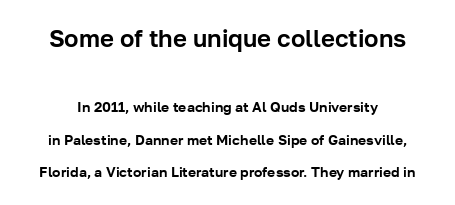
Scale decreases going downward across the two blocks. Nope, not italic — everything's standing straight. Check the space under the baseline: it is left empty. Words appear dense and cohesive because spacing is normal. The space between consecutive lines is lavish.
